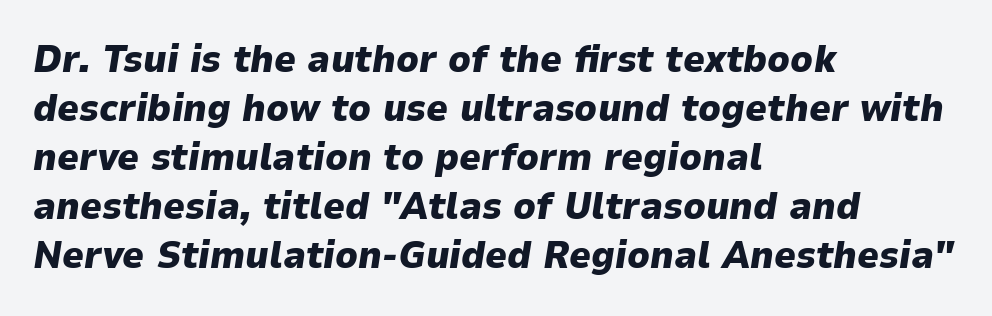
Q: Is the text bold? A: Yes.
Q: Is the text italic (slanted)? A: Yes, it leans right by about 9 degrees.
Q: Is the text underlined? A: No.
Q: How is the paragraph aligned? A: Left-aligned.
Q: Is the spacing between letters normal or unusually wide? A: Normal.
Q: Is the spacing between lines tight, normal or loose? A: Normal.
Q: Width (condensed, normal, or wide)? A: Normal.
Q: Stroke contrast? A: Low.
Q: x-height? A: Medium.
Q: Monospaced? A: No.
